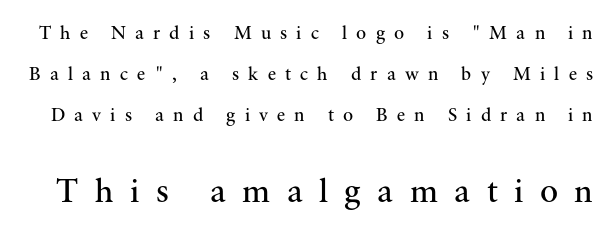
A light-to-regular cut is what we see here. No italicization has been applied; the sample stays upright. How are the letters spaced? Widely, with obvious added tracking. Decoration check: the copy has no underline. This rendering employs a face with finishing strokes, i.e., a serif. Note the varied advance widths — an 'i' is clearly narrower than an 'm'.
